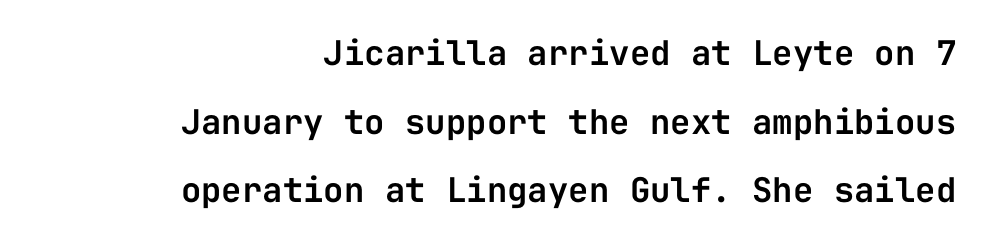
{"serif": "no", "italic": "no", "width": "normal", "stroke_contrast": "low", "x_height": "medium", "monospaced": "yes", "underline": "no", "align": "right", "line_spacing": "loose", "line_spacing_ratio": 2.02, "letter_spacing": "normal", "letter_spacing_em": 0.0, "glyph_px": 34}
